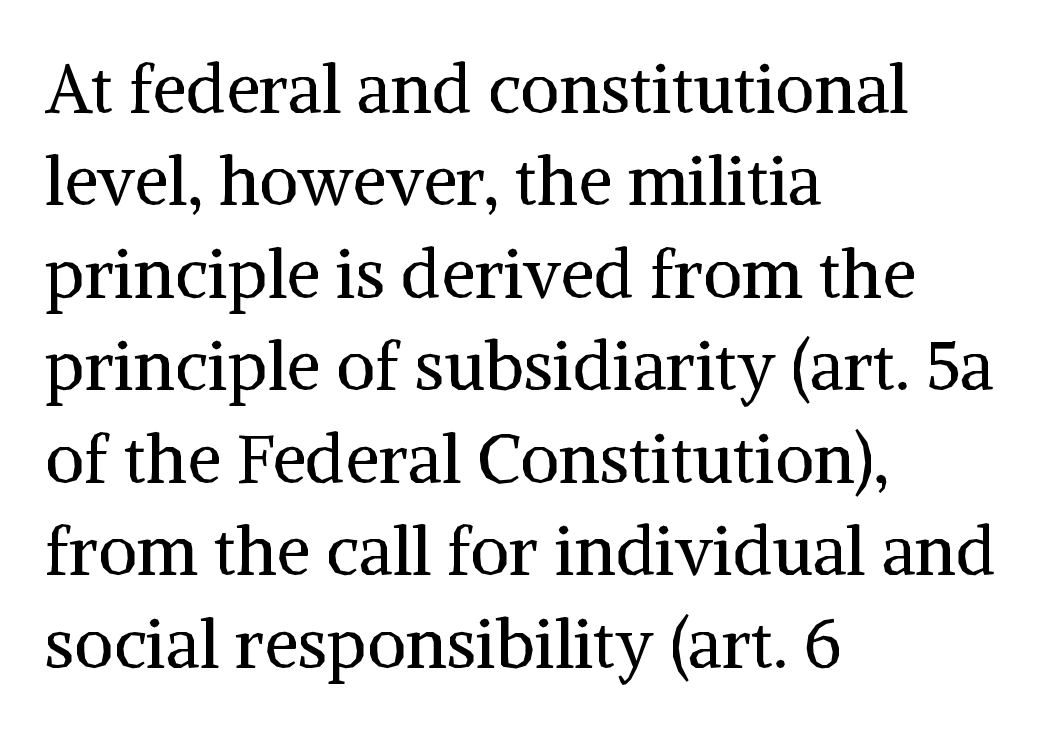
The image shows 68 px regular-weight serif type, upright; set left-aligned, normal line spacing (1.36x), normal letter spacing, not underlined; medium stroke contrast and a medium x-height.
